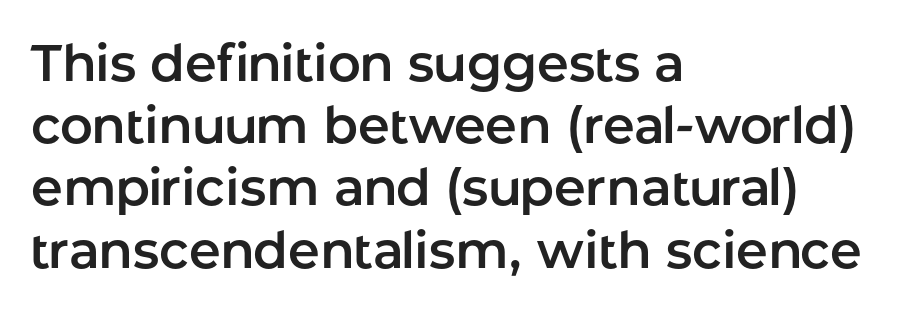
{"serif": "no", "italic": "no", "width": "normal", "stroke_contrast": "low", "x_height": "medium", "monospaced": "no", "underline": "no", "align": "left", "line_spacing_ratio": 1.22, "letter_spacing": "normal", "letter_spacing_em": 0.0, "glyph_px": 51}
